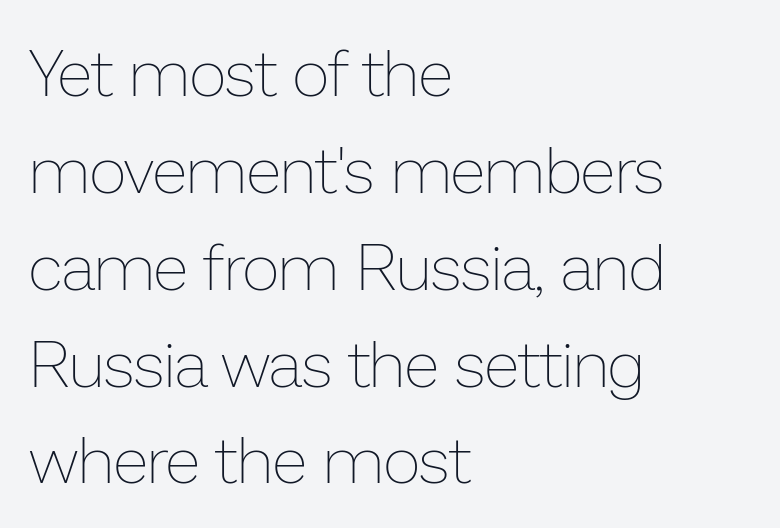
Proportional: the letters do not fall into vertical columns. In terms of letterspacing, this is plain default setting. Baseline-to-baseline distance is the conventional proportion of letter height. Does the lettering tilt? It doesn't — this is upright. Each row of text sits above clean, open space.
